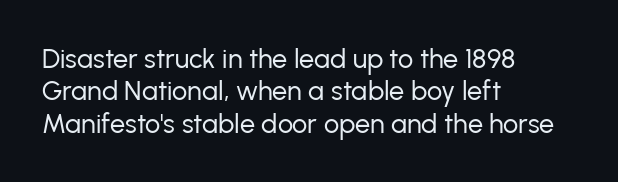
The image shows 27 px text type, upright; set left-aligned, line spacing 1.2x, normal letter spacing, not underlined.
